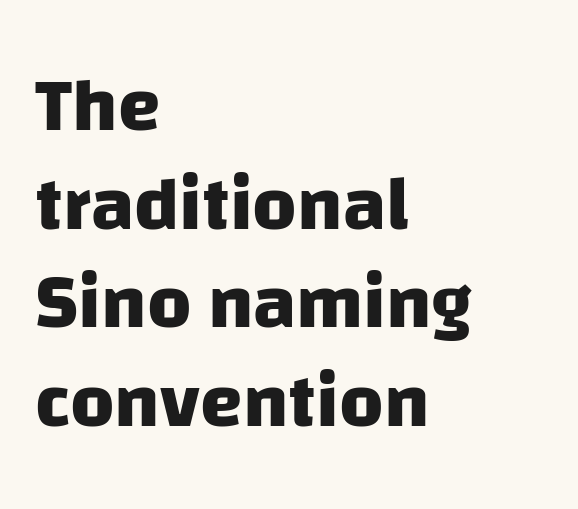
Q: Is the text bold? A: Yes.
Q: Is the typeface a serif or a sans-serif typeface? A: Sans-serif.
Q: Is the text underlined? A: No.
Q: How is the paragraph aligned? A: Left-aligned.
Q: Is the spacing between letters normal or unusually wide? A: Normal.
Q: Is the spacing between lines tight, normal or loose? A: Normal.
Q: Width (condensed, normal, or wide)? A: Normal.
Q: Stroke contrast? A: Low.
Q: x-height? A: Large.
Q: Monospaced? A: No.
